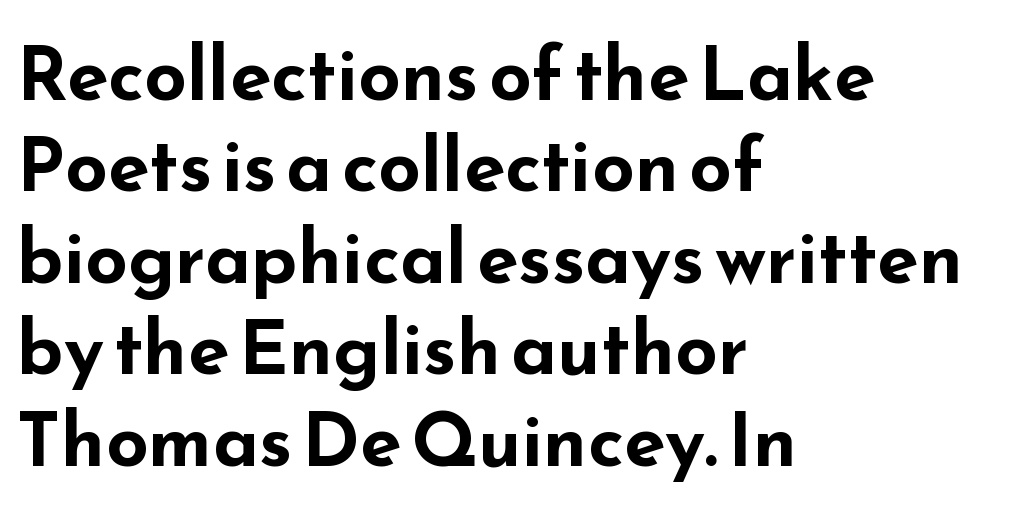
The image shows 75 px bold, wide sans-serif type, upright; set left-aligned, line spacing 1.22x, normal letter spacing, not underlined; low stroke contrast and a small x-height.
